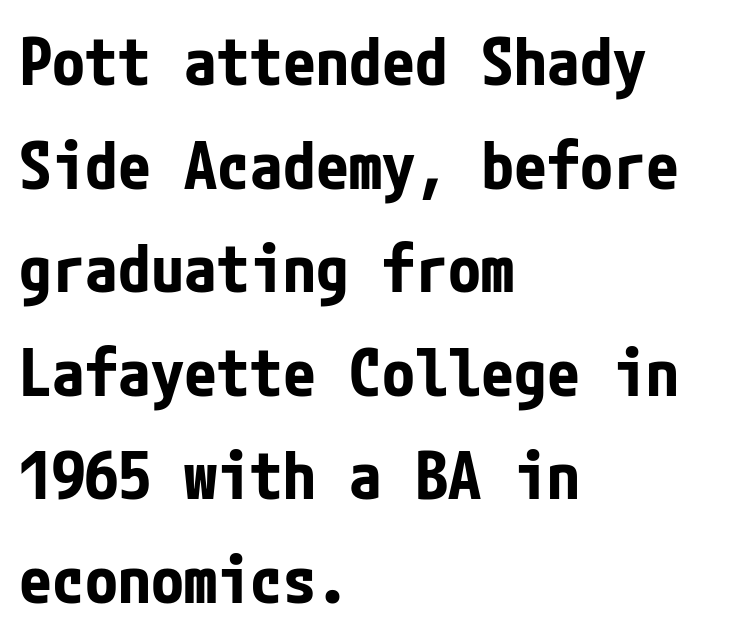
The image shows 66 px bold, condensed sans-serif type, upright; set left-aligned, normal line spacing (1.57x), normal letter spacing, not underlined; low stroke contrast and a medium x-height.
